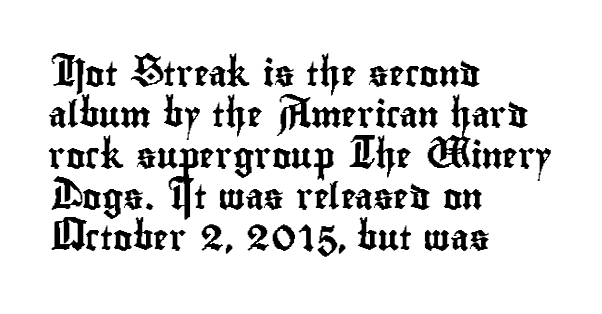
{"italic": "no", "underline": "no", "align": "left", "line_spacing": "normal", "line_spacing_ratio": 1.58, "letter_spacing": "normal", "letter_spacing_em": 0.0, "glyph_px": 26}
